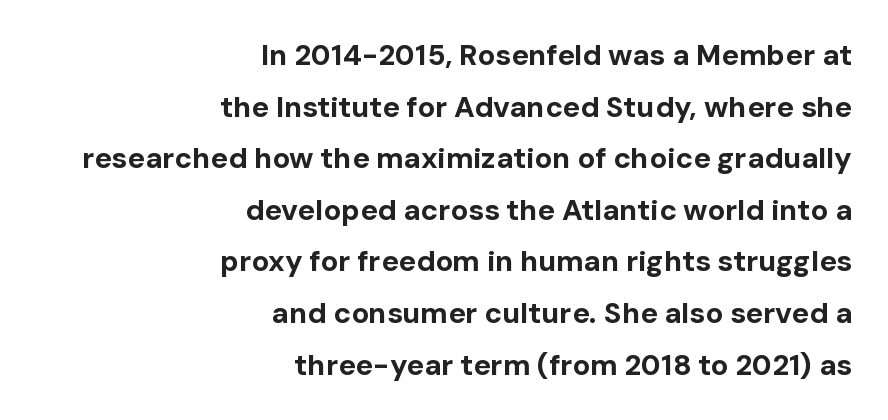
The image shows 29 px bold sans-serif type, upright; set right-aligned, line spacing 1.78x, normal letter spacing, not underlined; low stroke contrast and a medium x-height.
